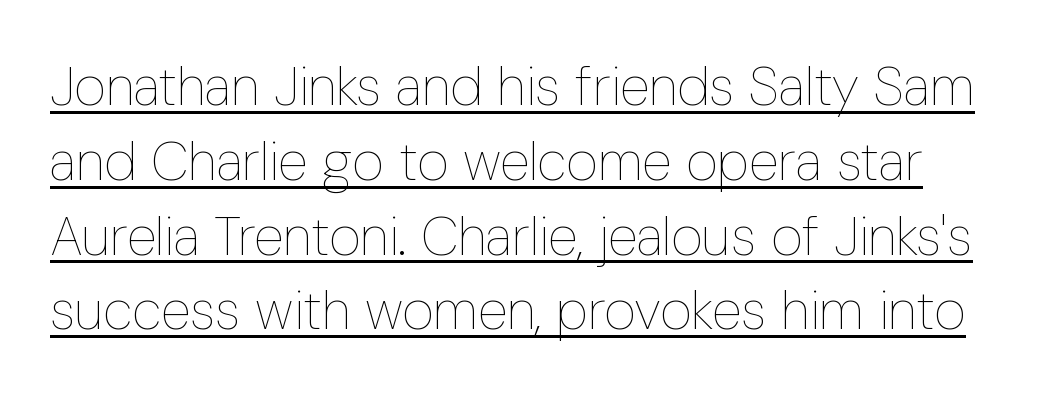
{"italic": "no", "bold": "no", "weight": "thin", "width": "condensed", "stroke_contrast": "low", "x_height": "medium", "monospaced": "no", "underline": "yes", "line_spacing": "normal", "line_spacing_ratio": 1.36, "letter_spacing": "normal", "letter_spacing_em": 0.0, "glyph_px": 55}
